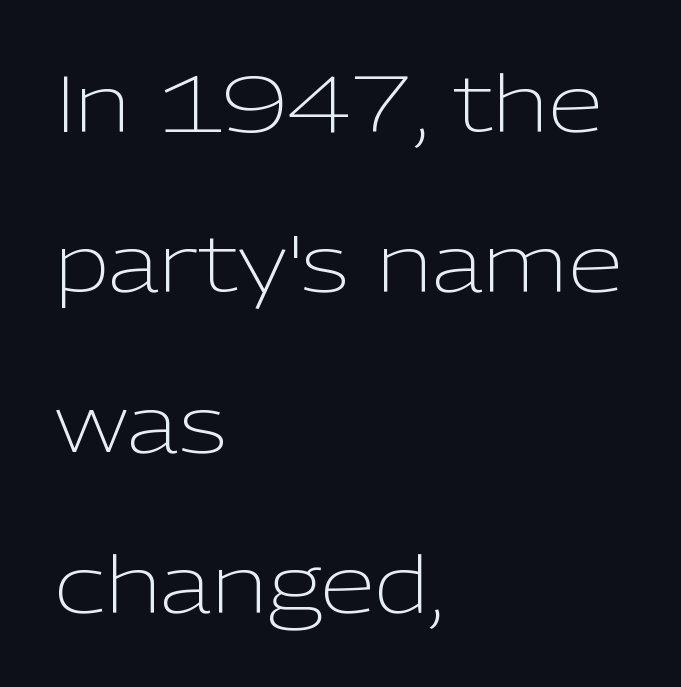
The image shows 79 px light sans-serif type, upright; set left-aligned, loose line spacing (2.03x), normal letter spacing, not underlined; low stroke contrast and a medium x-height.
